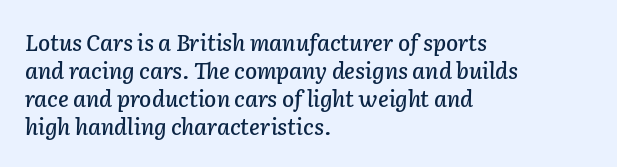
The image shows 22 px text type, italic (leaning right); set left-aligned, normal line spacing (1.27x), normal letter spacing, not underlined.
